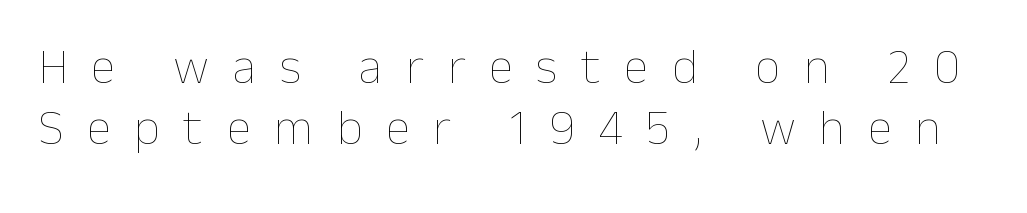
The image shows 50 px thin type, upright; set line spacing 1.23x, unusually wide letter spacing (+0.47 em), not underlined; low stroke contrast and a medium x-height.
